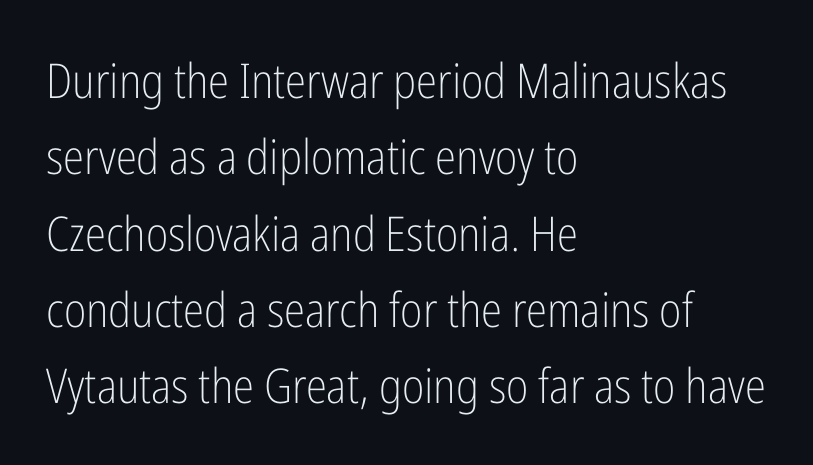
Q: Is the text bold? A: No.
Q: Is the text italic (slanted)? A: No, it is upright.
Q: Is the typeface a serif or a sans-serif typeface? A: Sans-serif.
Q: Is the text underlined? A: No.
Q: How is the paragraph aligned? A: Left-aligned.
Q: Is the spacing between letters normal or unusually wide? A: Normal.
Q: Is the spacing between lines tight, normal or loose? A: Normal.
Q: Width (condensed, normal, or wide)? A: Condensed.
Q: Stroke contrast? A: Low.
Q: x-height? A: Medium.
Q: Monospaced? A: No.
